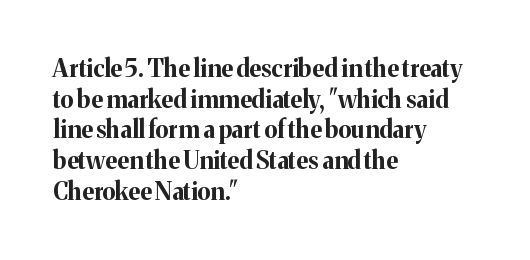
The image shows 24 px bold type, upright; set left-aligned, normal line spacing (1.28x), normal letter spacing, not underlined.
